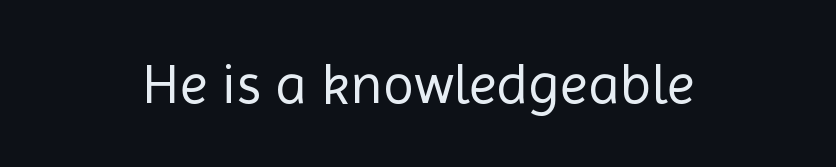
The image shows 57 px regular-weight sans-serif type, upright; set normal letter spacing, not underlined; a medium x-height.
